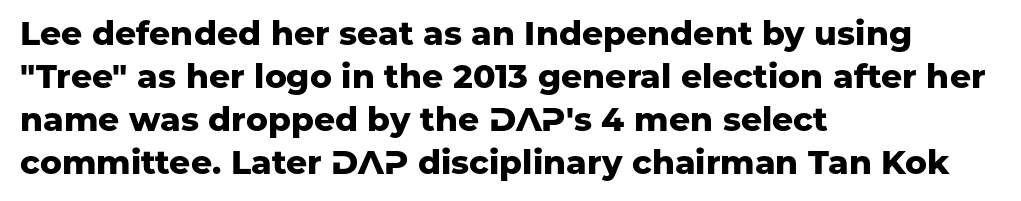
Q: Is the text bold? A: Yes.
Q: Is the text italic (slanted)? A: No, it is upright.
Q: Is the typeface a serif or a sans-serif typeface? A: Sans-serif.
Q: Is the text underlined? A: No.
Q: How is the paragraph aligned? A: Left-aligned.
Q: Is the spacing between letters normal or unusually wide? A: Normal.
Q: Is the spacing between lines tight, normal or loose? A: Normal.
Q: Width (condensed, normal, or wide)? A: Normal.
Q: Stroke contrast? A: Low.
Q: x-height? A: Medium.
Q: Monospaced? A: No.
